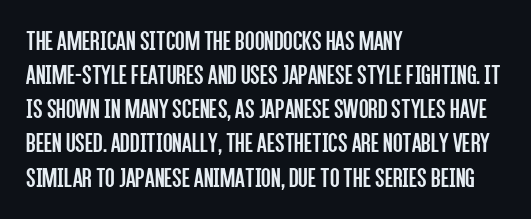
Descenders hang freely into open space. Looks like regular typesetting: each glyph gets only the width it needs. Characters follow at the spacing the type designer built in. Classification — sans serif. The text block is weighted toward the left margin, trailing off unevenly rightward. In terms of posture, this sample is upright.
